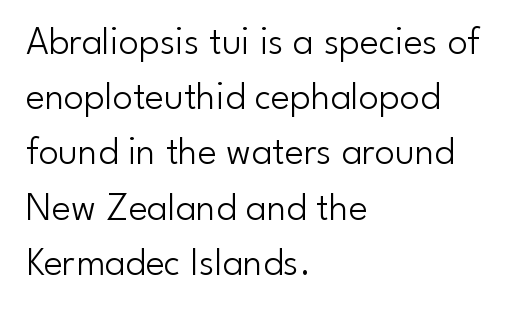
Q: Is the text bold? A: No.
Q: Is the text italic (slanted)? A: No, it is upright.
Q: Is the typeface a serif or a sans-serif typeface? A: Sans-serif.
Q: Is the text underlined? A: No.
Q: How is the paragraph aligned? A: Left-aligned.
Q: Is the spacing between letters normal or unusually wide? A: Normal.
Q: Is the spacing between lines tight, normal or loose? A: Normal.
Q: Width (condensed, normal, or wide)? A: Normal.
Q: Stroke contrast? A: Low.
Q: x-height? A: Small.
Q: Monospaced? A: No.
